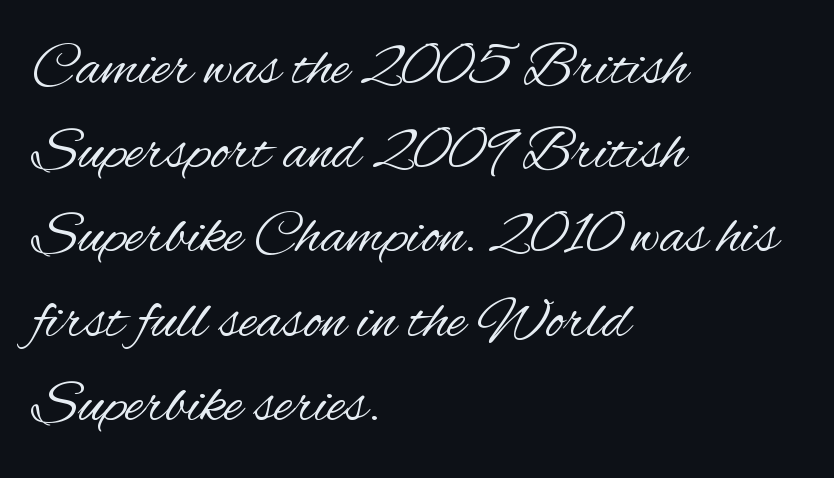
Where is the straight margin? On the left. Check the space under the baseline: it is left empty. Check where the strokes stop: nothing finishes them off — pure sans. Think of a printed novel: that variable character pitch is what you see here. These lines keep a tight, regular rhythm from letter to letter.
